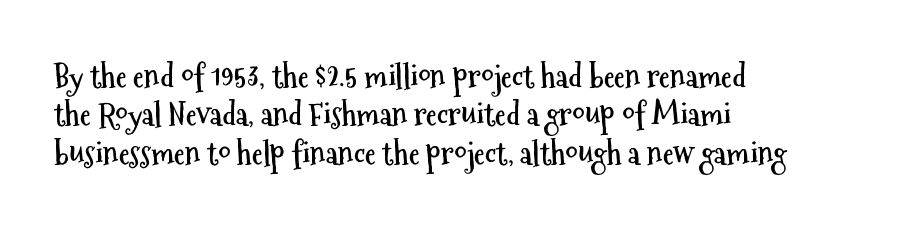
The image shows 31 px semibold, condensed sans-serif type, upright; set left-aligned, line spacing 1.24x, normal letter spacing, not underlined; medium stroke contrast and a medium x-height.
